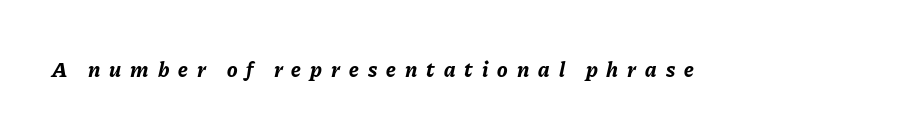
Tracking here is generous; glyphs stand well apart from one another. Its strokes are broad and dark, the hallmark of bold type. Notice how the stems are inclined rather than vertical — that's the hallmark of italics. The space beneath each line is pristine and unruled.
